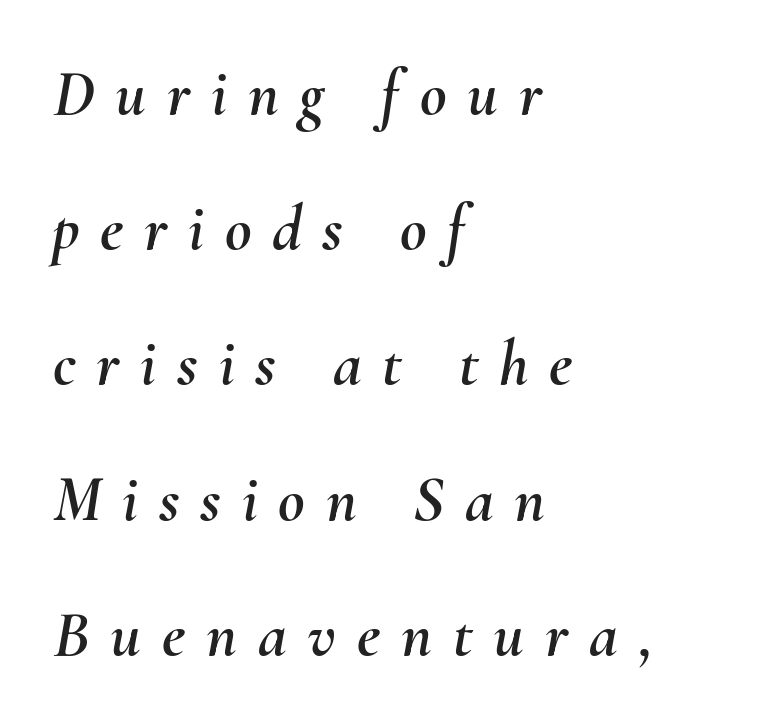
Q: Is the text italic (slanted)? A: Yes, it leans right by about 10 degrees.
Q: Is the text underlined? A: No.
Q: How is the paragraph aligned? A: Left-aligned.
Q: Is the spacing between letters normal or unusually wide? A: Unusually wide.
Q: Is the spacing between lines tight, normal or loose? A: Loose.
Q: Width (condensed, normal, or wide)? A: Normal.
Q: Stroke contrast? A: Medium.
Q: x-height? A: Small.
Q: Monospaced? A: No.
